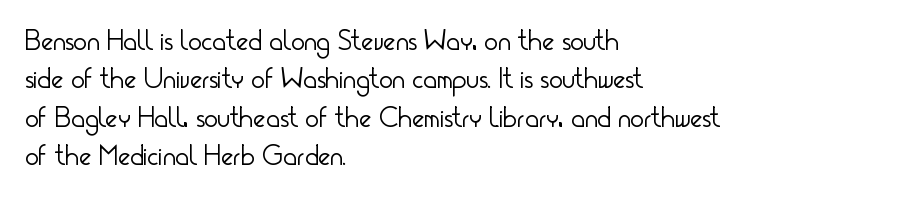
These lines sit exactly where default settings would place them. The words here are not underlined. Look at the tracking — it's just the regular setting, nothing added. The strokes are not fattened; the text isn't bold.
